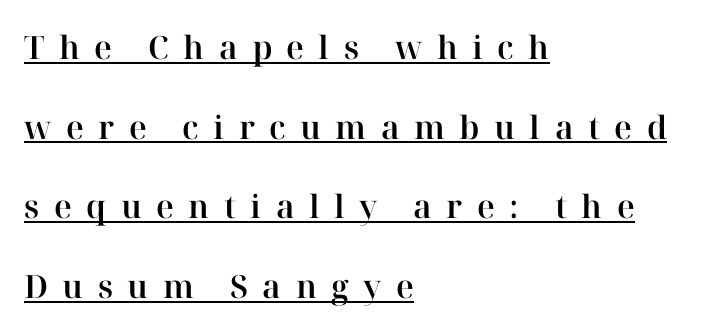
{"serif": "yes", "italic": "no", "width": "normal", "stroke_contrast": "high", "x_height": "medium", "monospaced": "no", "underline": "yes", "align": "left", "line_spacing": "loose", "line_spacing_ratio": 2.49, "letter_spacing": "wide", "letter_spacing_em": 0.45, "glyph_px": 32}
